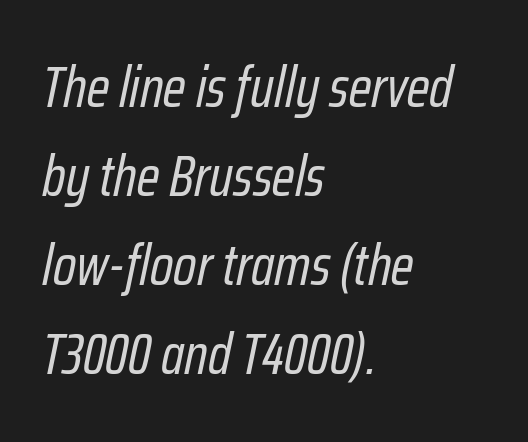
{"italic": "yes", "lean": "right", "slant_degrees": 12, "bold": "no", "weight": "regular", "width": "condensed", "stroke_contrast": "low", "x_height": "medium", "monospaced": "no", "underline": "no", "align": "left", "line_spacing": "normal", "line_spacing_ratio": 1.56, "letter_spacing": "normal", "letter_spacing_em": 0.0, "glyph_px": 57}
